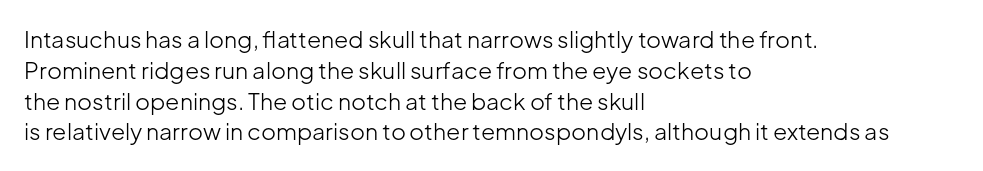
The image shows 23 px text type, upright; set left-aligned, normal line spacing (1.34x), normal letter spacing, not underlined.
